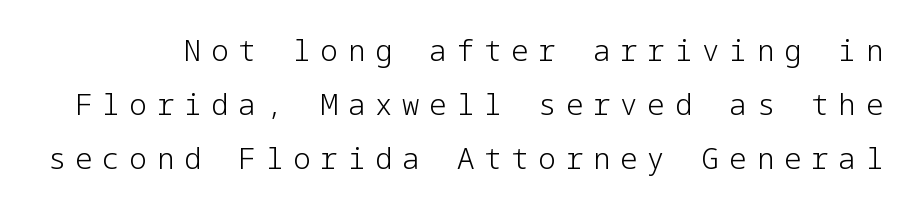
Does the type have serifs? No, each stem ends abruptly. Words float on clear page, feet unadorned. This is not heavy type; no bold has been used. Does the lettering tilt? It doesn't — this is upright.
